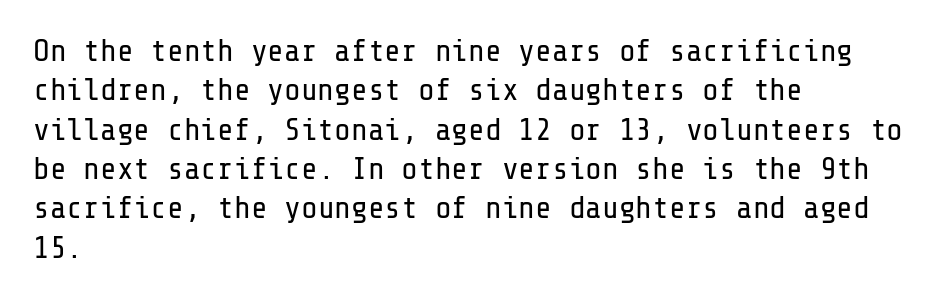
Default kerning and tracking; the words read as compact shapes. Classification — sans serif. Glance below the letters and you will spot only blank space. The paragraph shown leans on its left margin. The lines sit at an ordinary, default distance from one another.
